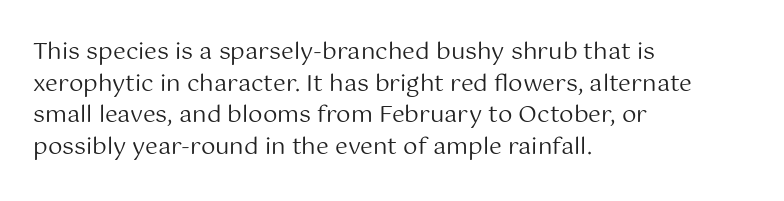
Q: Is the text bold? A: No.
Q: Is the text italic (slanted)? A: No, it is upright.
Q: Is the text underlined? A: No.
Q: How is the paragraph aligned? A: Left-aligned.
Q: Is the spacing between letters normal or unusually wide? A: Normal.
Q: Is the spacing between lines tight, normal or loose? A: Normal.
